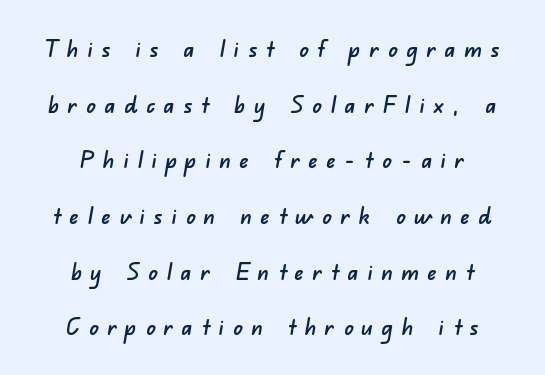
The image shows 23 px text type; set centered, loose line spacing (2.42x), unusually wide letter spacing (+0.38 em), not underlined.
